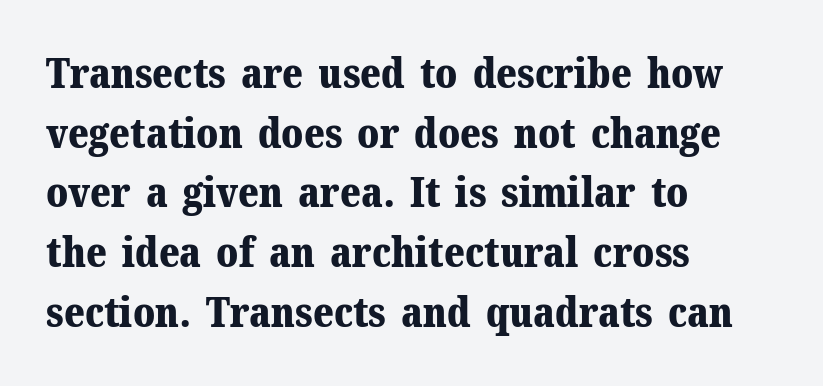
Q: Is the text bold? A: Yes.
Q: Is the text italic (slanted)? A: No, it is upright.
Q: Is the typeface a serif or a sans-serif typeface? A: Serif.
Q: Is the text underlined? A: No.
Q: How is the paragraph aligned? A: Left-aligned.
Q: Is the spacing between letters normal or unusually wide? A: Normal.
Q: Is the spacing between lines tight, normal or loose? A: Normal.
Q: Width (condensed, normal, or wide)? A: Normal.
Q: Stroke contrast? A: Medium.
Q: x-height? A: Medium.
Q: Monospaced? A: No.
